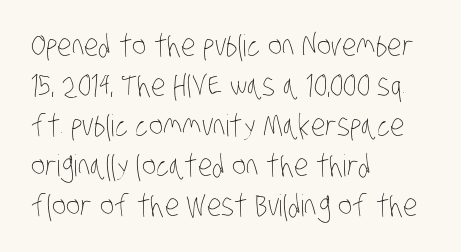
The image shows 30 px thin, condensed type; set left-aligned, normal line spacing (1.33x), normal letter spacing, not underlined; low stroke contrast and a large x-height.
